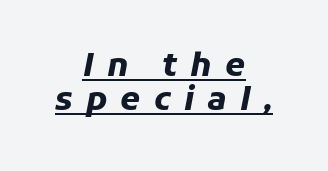
The passage shown is emphatically bold. The rag falls on both sides of this text block equally. Glance below the letters and you will spot a drawn line. Proportional: the letters do not fall into vertical columns. Rendered with sloped, italic letterforms.
